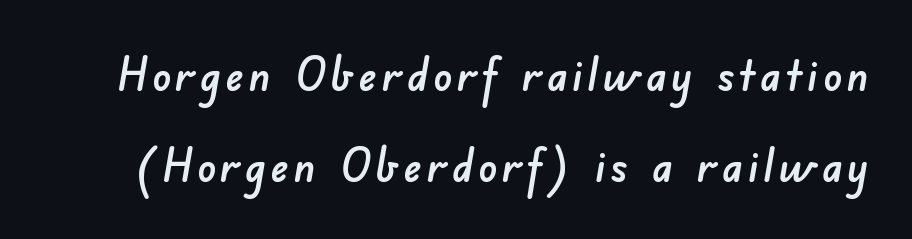
Words float on clear page, feet unadorned. The rendering uses natural spacing where letterforms have individual widths. Nothing sits at the stroke ends, so this counts as sans-serif. You could fit nearly another row in the gap between these rows.
